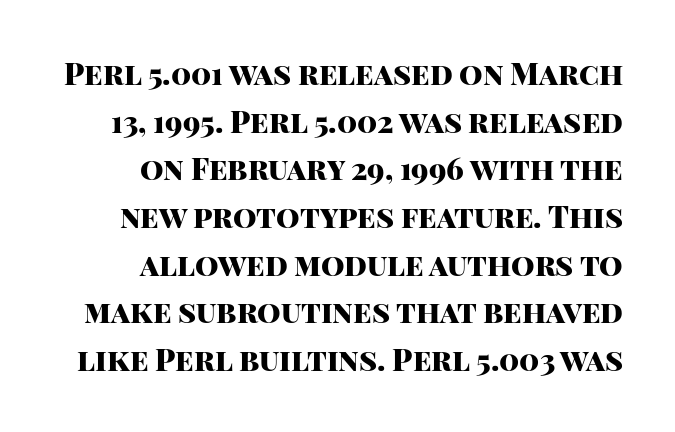
Descenders hang freely into open space. Is there any slant? The stems are plumb. A typesetter would call this proportional, since set widths differ per character. Reading down the column, the eye jumps a familiar distance to each next line.
